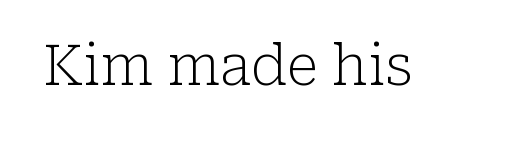
The image shows 56 px light serif type, upright; set normal letter spacing, not underlined; low stroke contrast and a medium x-height.
